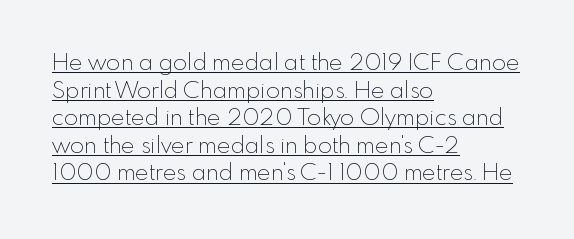
The image shows 23 px text type, upright; set left-aligned, line spacing 1.2x, normal letter spacing, underlined.
